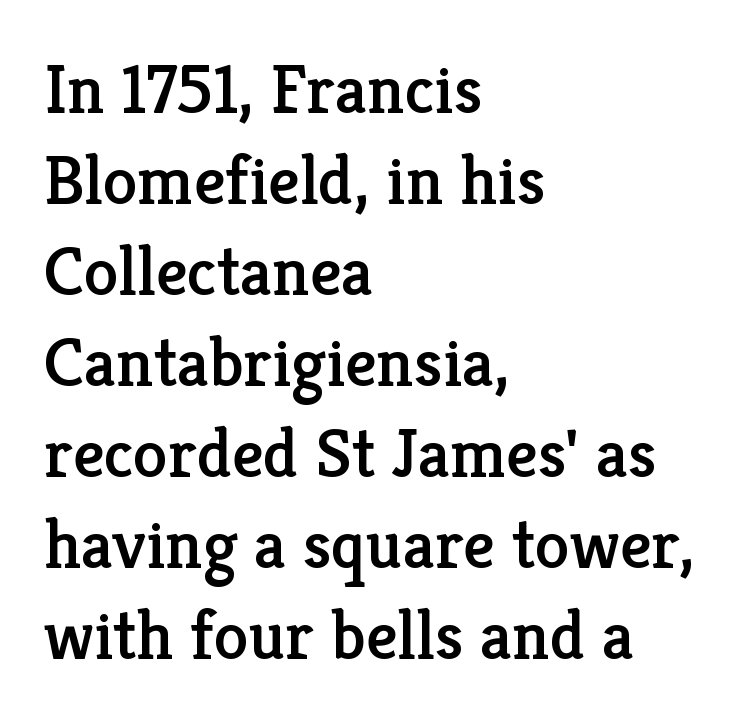
Q: Is the text italic (slanted)? A: No, it is upright.
Q: Is the typeface a serif or a sans-serif typeface? A: Serif.
Q: Is the text underlined? A: No.
Q: How is the paragraph aligned? A: Left-aligned.
Q: Is the spacing between letters normal or unusually wide? A: Normal.
Q: Is the spacing between lines tight, normal or loose? A: Normal.
Q: Width (condensed, normal, or wide)? A: Normal.
Q: Stroke contrast? A: Low.
Q: x-height? A: Medium.
Q: Monospaced? A: No.
